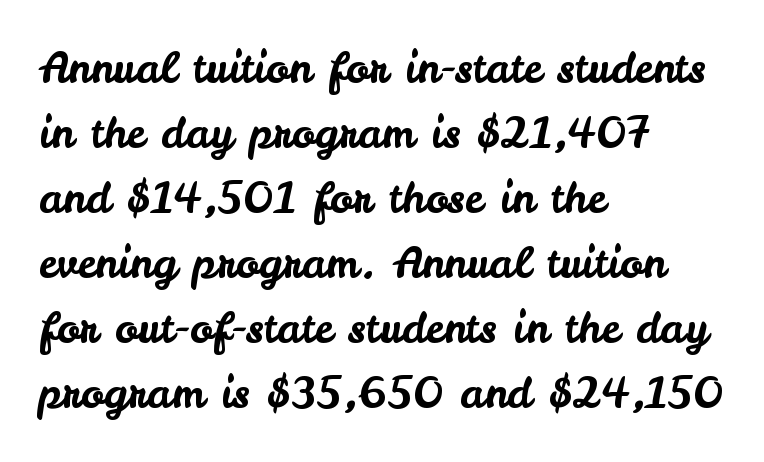
The specimen omits any rule beneath the text block's lines. Vertically, the passage feels balanced, rows spaced as you'd expect. Which margin do the lines hug? The left one — the right edge is uneven. Observe the ordinary spacing: letters are neighbours, not strangers. The text was rendered using a sans face with plain stroke endings.
